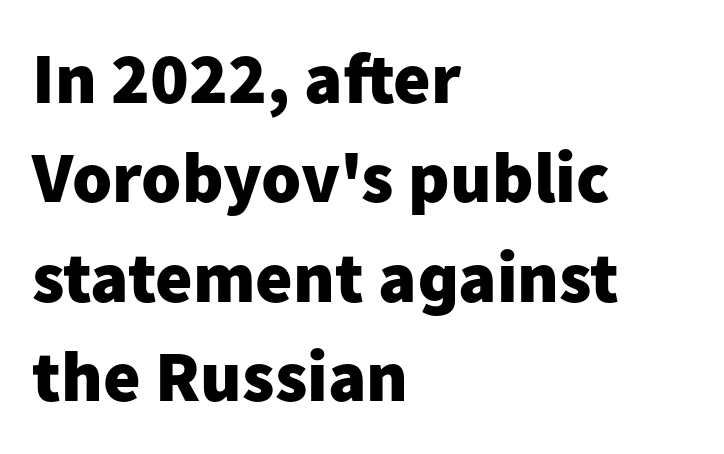
Q: Is the text bold? A: Yes.
Q: Is the text italic (slanted)? A: No, it is upright.
Q: Is the typeface a serif or a sans-serif typeface? A: Sans-serif.
Q: Is the text underlined? A: No.
Q: How is the paragraph aligned? A: Left-aligned.
Q: Is the spacing between letters normal or unusually wide? A: Normal.
Q: Is the spacing between lines tight, normal or loose? A: Normal.
Q: Width (condensed, normal, or wide)? A: Normal.
Q: Stroke contrast? A: Low.
Q: x-height? A: Medium.
Q: Monospaced? A: No.
